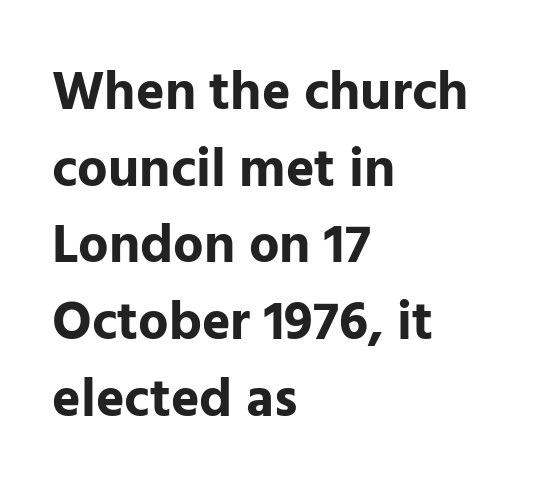
Q: Is the text bold? A: Yes.
Q: Is the text italic (slanted)? A: No, it is upright.
Q: Is the typeface a serif or a sans-serif typeface? A: Sans-serif.
Q: Is the text underlined? A: No.
Q: How is the paragraph aligned? A: Left-aligned.
Q: Is the spacing between letters normal or unusually wide? A: Normal.
Q: Is the spacing between lines tight, normal or loose? A: Normal.
Q: Width (condensed, normal, or wide)? A: Normal.
Q: Stroke contrast? A: Low.
Q: x-height? A: Medium.
Q: Monospaced? A: No.
